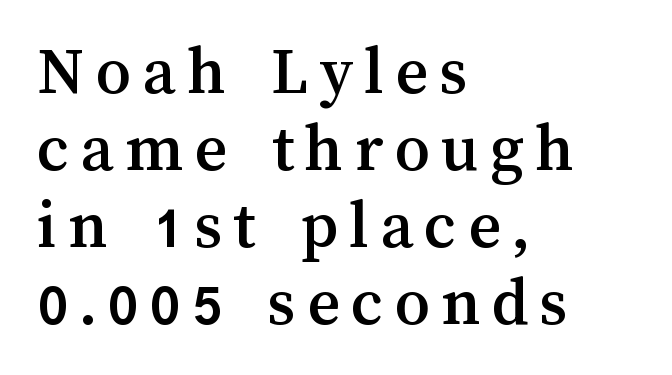
{"italic": "no", "width": "normal", "stroke_contrast": "medium", "x_height": "medium", "monospaced": "no", "underline": "no", "align": "left", "line_spacing": "tight", "line_spacing_ratio": 1.1, "glyph_px": 70}
